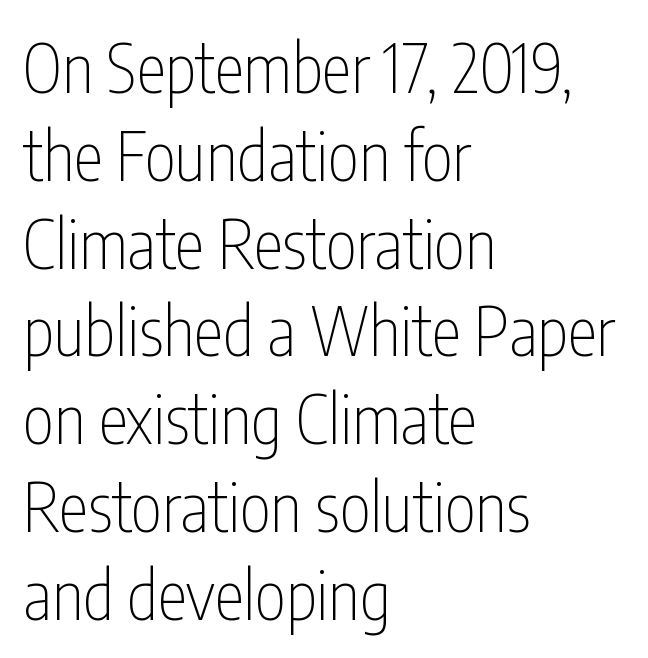
The image shows 67 px thin, condensed sans-serif type, upright; set left-aligned, normal line spacing (1.31x), normal letter spacing, not underlined; low stroke contrast and a medium x-height.
